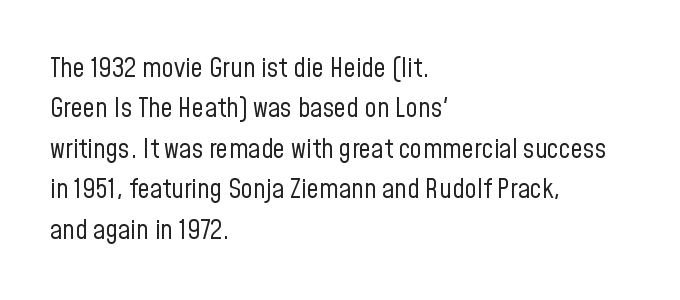
The passage shown stacks its lines at a standard gap. Students, note that the glyphs here touch the page at normal intervals. This reads as an unemphasized weight, regular at the heaviest. Typeset ragged right — the left edge is the straight one. No italicization has been applied; the sample stays upright.
